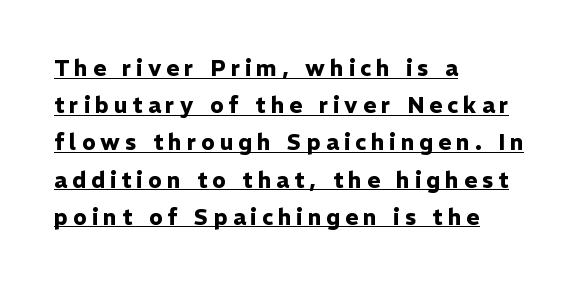
Q: Is the text bold? A: Yes.
Q: Is the text italic (slanted)? A: No, it is upright.
Q: Is the text underlined? A: Yes.
Q: How is the paragraph aligned? A: Left-aligned.
Q: Is the spacing between letters normal or unusually wide? A: Unusually wide.
Q: Is the spacing between lines tight, normal or loose? A: Normal.
